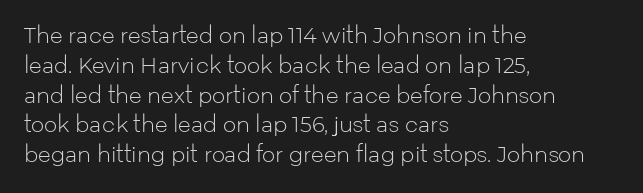
Quick note: interline space is typical. Nothing unusual about the tracking: characters are spaced as the font intends. Unmarked baselines from the first word to the last. No italicization has been applied; the sample stays upright.
